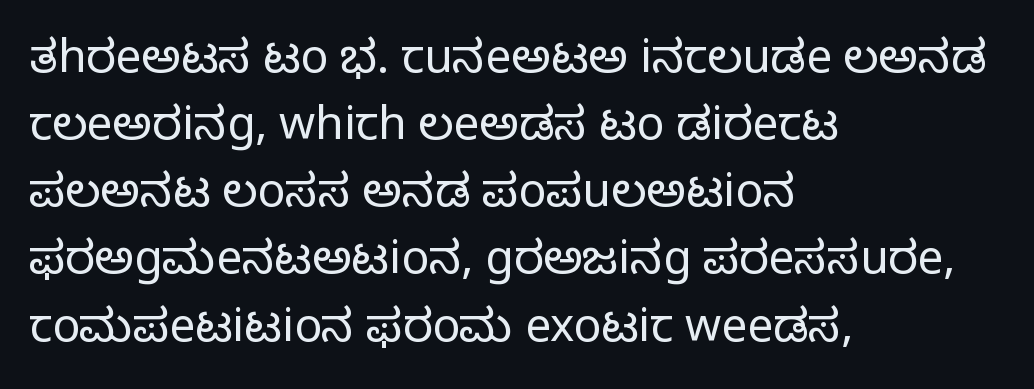
{"serif": "no", "italic": "no", "bold": "no", "weight": "light", "width": "normal", "stroke_contrast": "low", "x_height": "medium", "monospaced": "no", "underline": "no", "align": "left", "line_spacing": "normal", "line_spacing_ratio": 1.46, "letter_spacing": "normal", "letter_spacing_em": 0.0, "glyph_px": 46}
